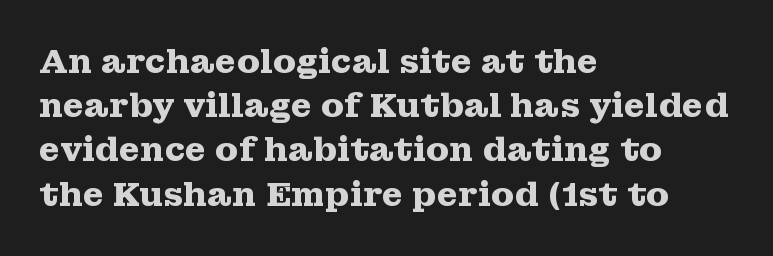
The image shows 34 px heavy, wide serif type, upright; set left-aligned, normal line spacing (1.3x), normal letter spacing, not underlined; medium stroke contrast and a medium x-height.
